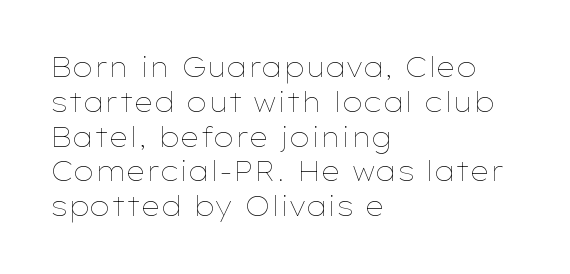
This sample keeps an unexceptional amount of space between lines. Characters remain perfectly vertical along every line. The gap between lines stays unmarked. Is this a heavy cut? Hardly; it is regular or lighter.
